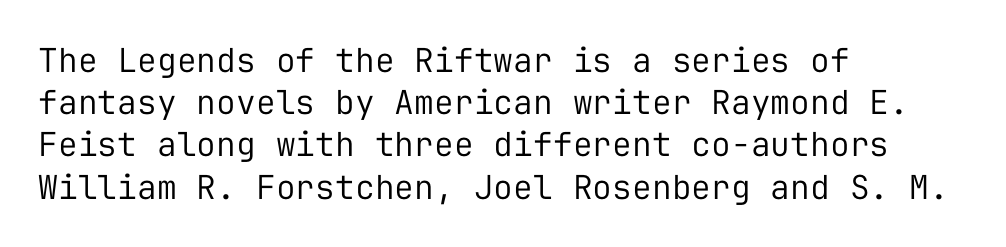
The image shows 33 px regular-weight sans-serif type, upright, monospaced; set left-aligned, normal line spacing (1.28x), normal letter spacing, not underlined; low stroke contrast and a medium x-height.
